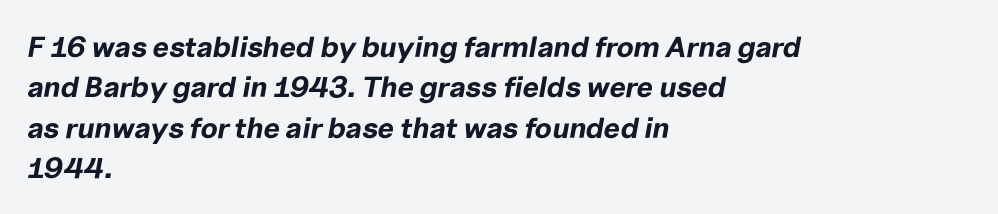
Q: Is the text bold? A: Yes.
Q: Is the text italic (slanted)? A: Yes, it leans right by about 10 degrees.
Q: Is the text underlined? A: No.
Q: How is the paragraph aligned? A: Left-aligned.
Q: Is the spacing between letters normal or unusually wide? A: Normal.
Q: Is the spacing between lines tight, normal or loose? A: Normal.
Q: Width (condensed, normal, or wide)? A: Normal.
Q: Stroke contrast? A: Low.
Q: x-height? A: Medium.
Q: Monospaced? A: No.
